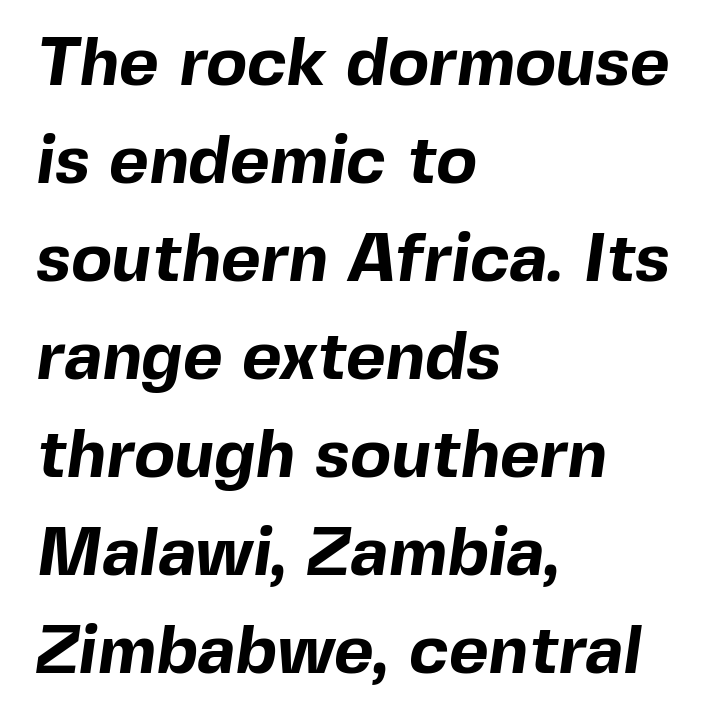
Q: Is the text bold? A: Yes.
Q: Is the typeface a serif or a sans-serif typeface? A: Sans-serif.
Q: Is the text underlined? A: No.
Q: How is the paragraph aligned? A: Left-aligned.
Q: Is the spacing between letters normal or unusually wide? A: Normal.
Q: Is the spacing between lines tight, normal or loose? A: Normal.
Q: Width (condensed, normal, or wide)? A: Normal.
Q: x-height? A: Medium.
Q: Monospaced? A: No.
